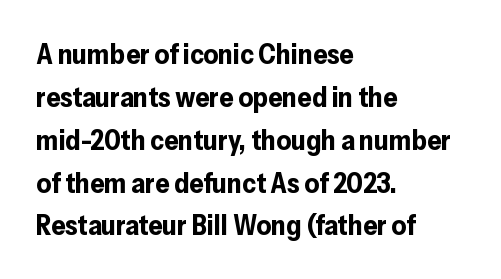
The image shows 28 px bold sans-serif type, upright; set left-aligned, normal line spacing (1.53x), normal letter spacing, not underlined; low stroke contrast and a medium x-height.
